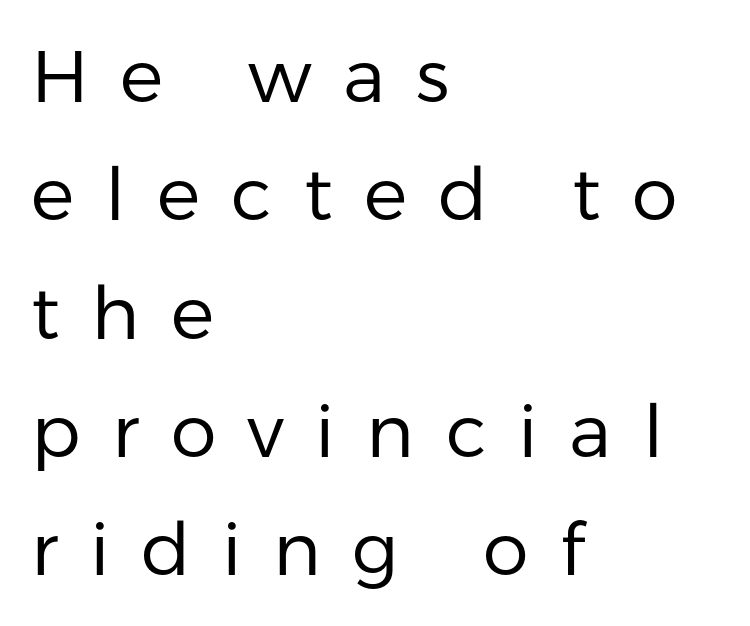
Rule under the text: the space is simply empty. Posture: upright roman. Does the copy run flush right? No — it runs flush left. These lines sit exactly where default settings would place them.
